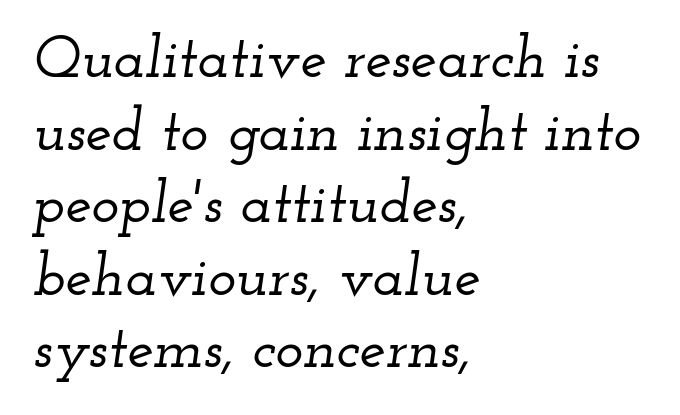
{"serif": "yes", "italic": "yes", "lean": "right", "slant_degrees": 12, "width": "wide", "stroke_contrast": "low", "x_height": "small", "monospaced": "no", "underline": "no", "align": "left", "line_spacing_ratio": 1.23, "letter_spacing": "normal", "letter_spacing_em": 0.0, "glyph_px": 59}
